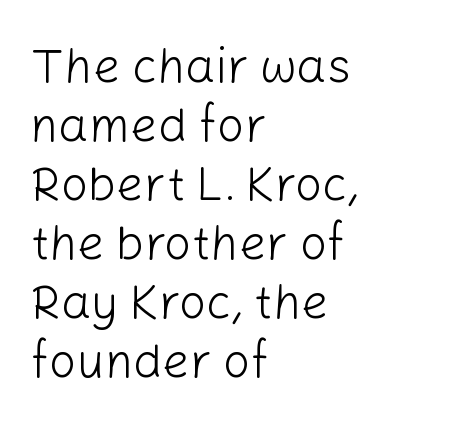
Q: Is the text bold? A: No.
Q: Is the text italic (slanted)? A: No, it is upright.
Q: Is the typeface a serif or a sans-serif typeface? A: Sans-serif.
Q: Is the text underlined? A: No.
Q: How is the paragraph aligned? A: Left-aligned.
Q: Is the spacing between letters normal or unusually wide? A: Normal.
Q: Width (condensed, normal, or wide)? A: Normal.
Q: Stroke contrast? A: Low.
Q: x-height? A: Medium.
Q: Monospaced? A: No.
